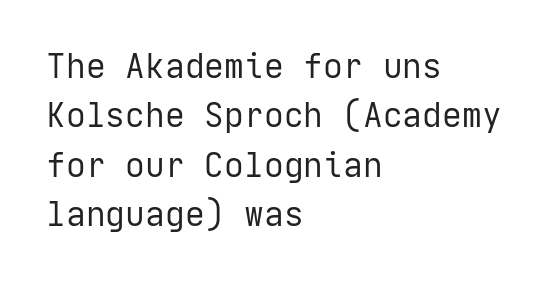
{"serif": "no", "italic": "no", "bold": "no", "weight": "regular", "width": "normal", "stroke_contrast": "low", "x_height": "medium", "underline": "no", "align": "left", "line_spacing": "normal", "line_spacing_ratio": 1.5, "letter_spacing": "normal", "letter_spacing_em": 0.0, "glyph_px": 33}
